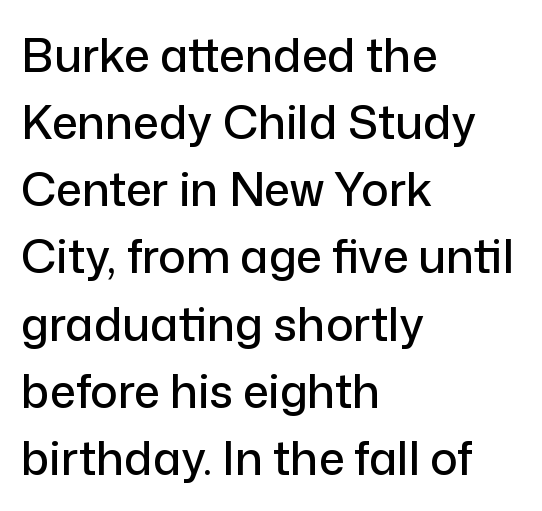
Q: Is the text italic (slanted)? A: No, it is upright.
Q: Is the typeface a serif or a sans-serif typeface? A: Sans-serif.
Q: Is the text underlined? A: No.
Q: How is the paragraph aligned? A: Left-aligned.
Q: Is the spacing between letters normal or unusually wide? A: Normal.
Q: Is the spacing between lines tight, normal or loose? A: Normal.
Q: Width (condensed, normal, or wide)? A: Normal.
Q: Stroke contrast? A: Low.
Q: x-height? A: Medium.
Q: Monospaced? A: No.
